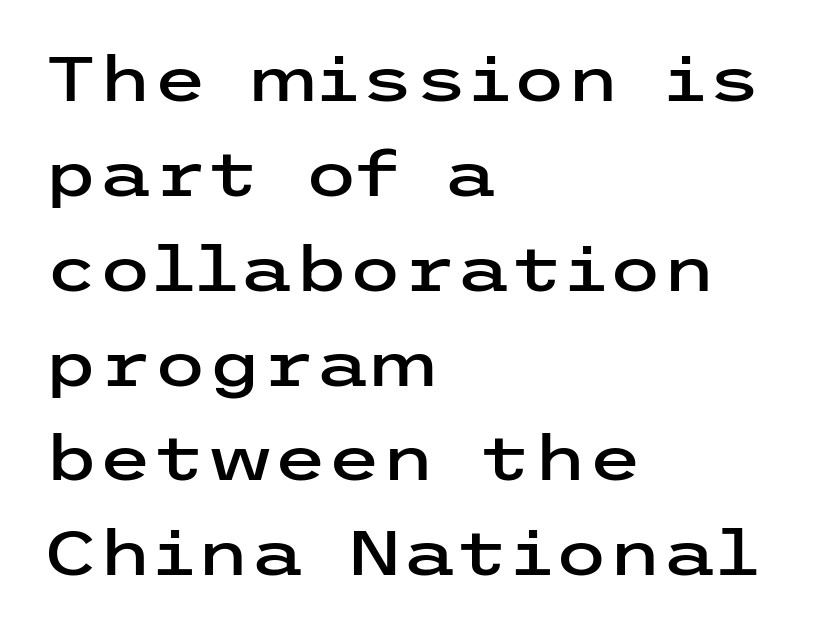
The image shows 62 px wide sans-serif type, upright; set left-aligned, normal line spacing (1.53x), normal letter spacing, not underlined; low stroke contrast and a medium x-height.
